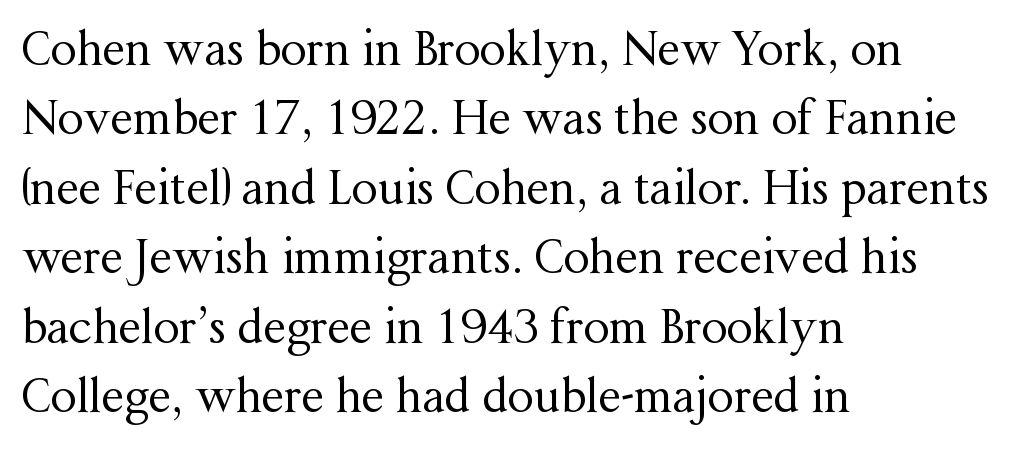
{"serif": "yes", "italic": "no", "bold": "no", "weight": "regular", "width": "normal", "stroke_contrast": "medium", "x_height": "medium", "monospaced": "no", "underline": "no", "align": "left", "line_spacing": "normal", "line_spacing_ratio": 1.51, "letter_spacing": "normal", "letter_spacing_em": 0.0, "glyph_px": 46}
